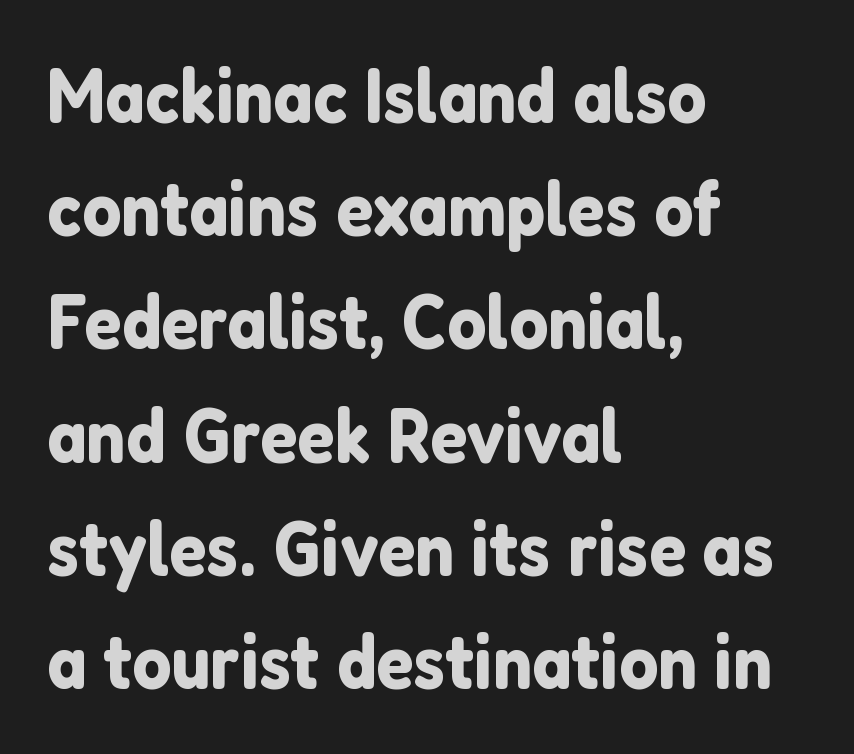
This sample uses a sans-serif face. Reading down the block, your eye returns to a fixed left position each line. The passage shown has conventional tracking throughout. These lines were composed using upright roman letters. Type without underlining. Baseline-to-baseline distance is the conventional proportion of letter height.
